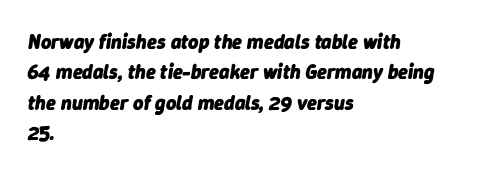
The image shows 20 px bold type, italic (leaning right); set left-aligned, normal line spacing (1.52x), normal letter spacing, not underlined.
